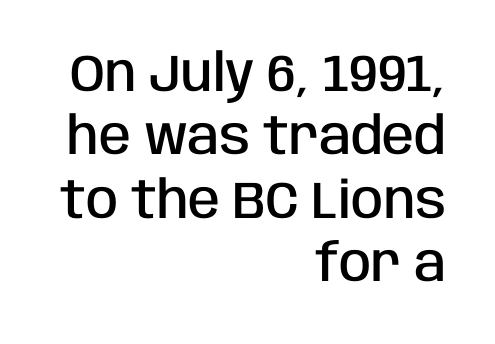
Spacing verdict: proportional, widths tailored to each character. The letters stand straight up with perfectly vertical stems. Type without underlining. Moderately thickened strokes mark this as semibold type. The line texture is even and compact thanks to regular tracking.
